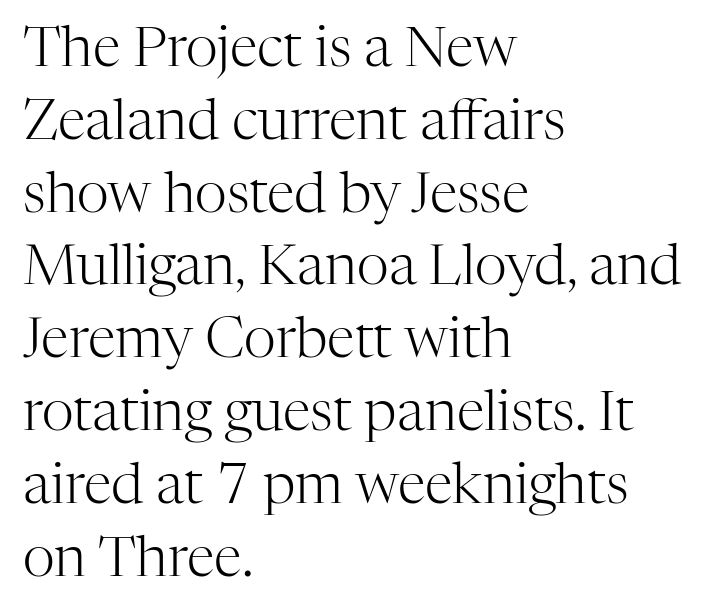
The image shows 56 px light serif type, upright; set left-aligned, normal line spacing (1.3x), normal letter spacing, not underlined; high stroke contrast and a medium x-height.
